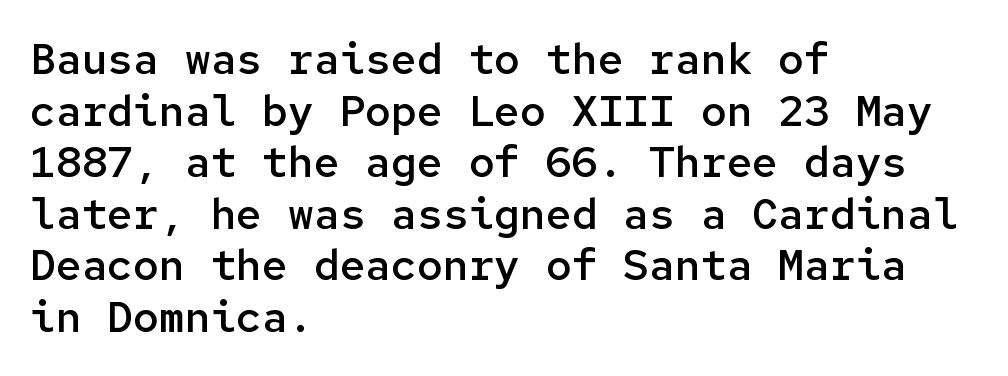
Q: Is the text bold? A: Semi-bold.
Q: Is the text italic (slanted)? A: No, it is upright.
Q: Is the typeface a serif or a sans-serif typeface? A: Sans-serif.
Q: Is the text underlined? A: No.
Q: How is the paragraph aligned? A: Left-aligned.
Q: Is the spacing between letters normal or unusually wide? A: Normal.
Q: Width (condensed, normal, or wide)? A: Normal.
Q: Stroke contrast? A: Low.
Q: x-height? A: Medium.
Q: Monospaced? A: Yes.
